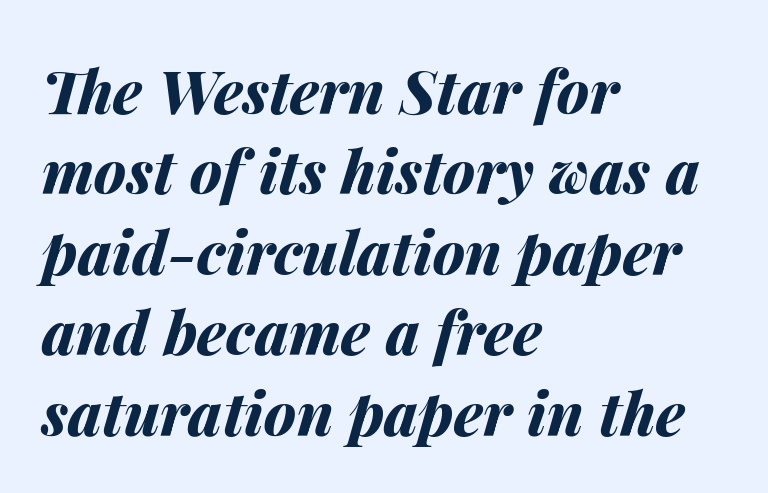
The image shows 60 px bold type, italic (leaning right); set left-aligned, normal line spacing (1.34x), normal letter spacing, not underlined; medium stroke contrast and a medium x-height.
